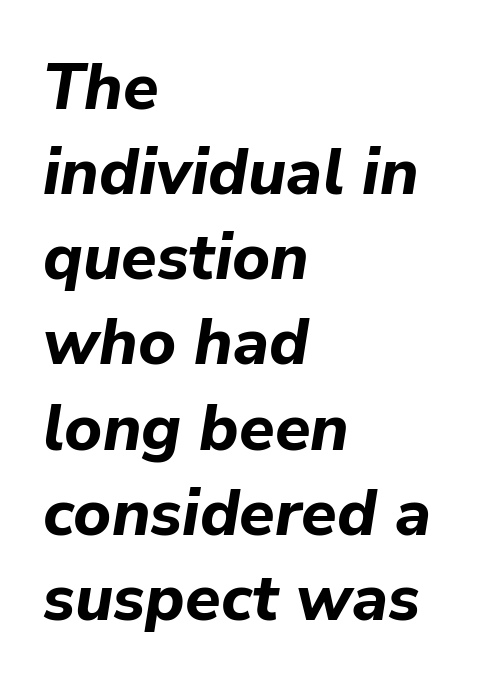
The setting favours the left margin, as ordinary paragraphs usually do. These lines keep a tight, regular rhythm from letter to letter. The typography opts for an oblique posture over an upright one. Typesetter's note: full bold, strokes at maximum text heaviness. The string is rendered with underlining switched off.
